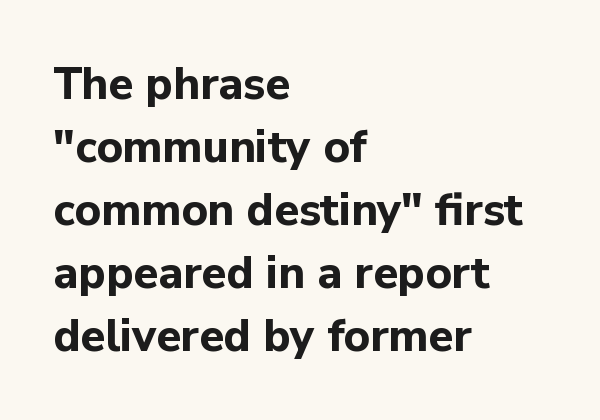
Q: Is the text bold? A: Yes.
Q: Is the text italic (slanted)? A: No, it is upright.
Q: Is the typeface a serif or a sans-serif typeface? A: Sans-serif.
Q: Is the text underlined? A: No.
Q: How is the paragraph aligned? A: Left-aligned.
Q: Is the spacing between letters normal or unusually wide? A: Normal.
Q: Is the spacing between lines tight, normal or loose? A: Normal.
Q: Width (condensed, normal, or wide)? A: Normal.
Q: Stroke contrast? A: Low.
Q: x-height? A: Medium.
Q: Monospaced? A: No.
